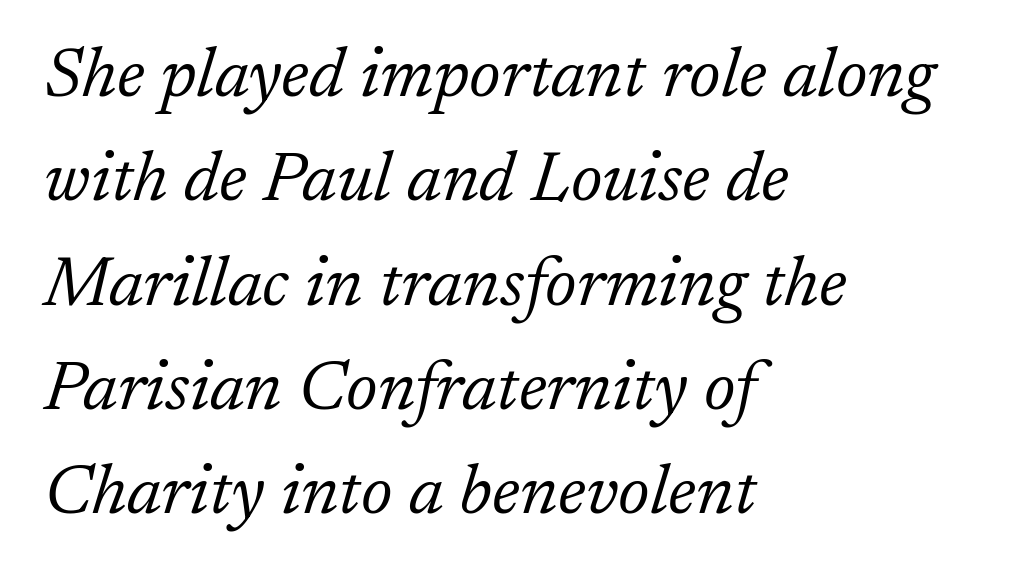
Nothing unusual about the tracking: characters are spaced as the font intends. What kind of face is this? One with serifs. The designer left line spacing at the default. Here the designer chose a conventional face with non-uniform glyph widths.
